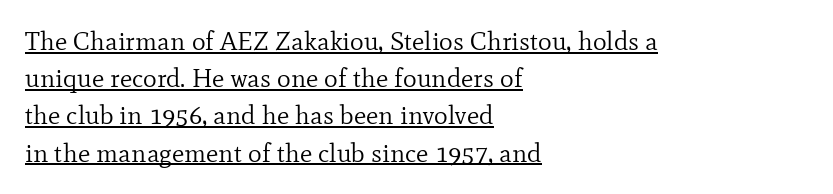
Q: Is the text bold? A: No.
Q: Is the text italic (slanted)? A: No, it is upright.
Q: Is the text underlined? A: Yes.
Q: How is the paragraph aligned? A: Left-aligned.
Q: Is the spacing between letters normal or unusually wide? A: Normal.
Q: Is the spacing between lines tight, normal or loose? A: Normal.
